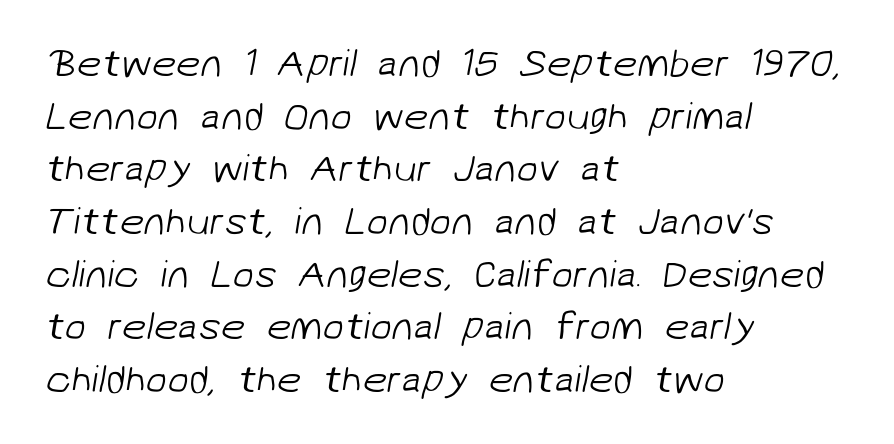
This is not heavy type; no bold has been used. Horizontal alignment here is leftward, the default for most running prose. Stroke terminals: plain, sans-serif. Varying glyph widths throughout — classic text-font behaviour.
